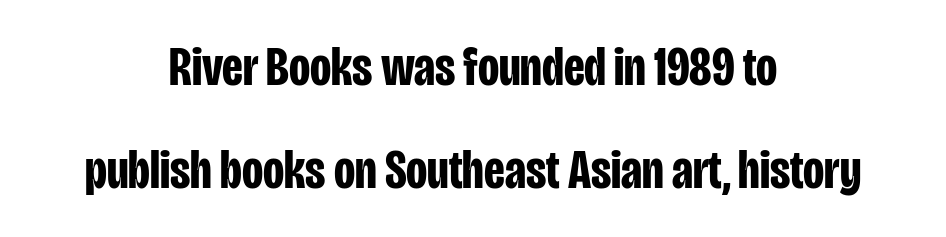
{"serif": "no", "italic": "no", "bold": "yes", "weight": "bold", "width": "condensed", "stroke_contrast": "low", "x_height": "large", "monospaced": "no", "underline": "no", "align": "center", "line_spacing_ratio": 1.88, "letter_spacing": "normal", "letter_spacing_em": 0.0, "glyph_px": 55}
